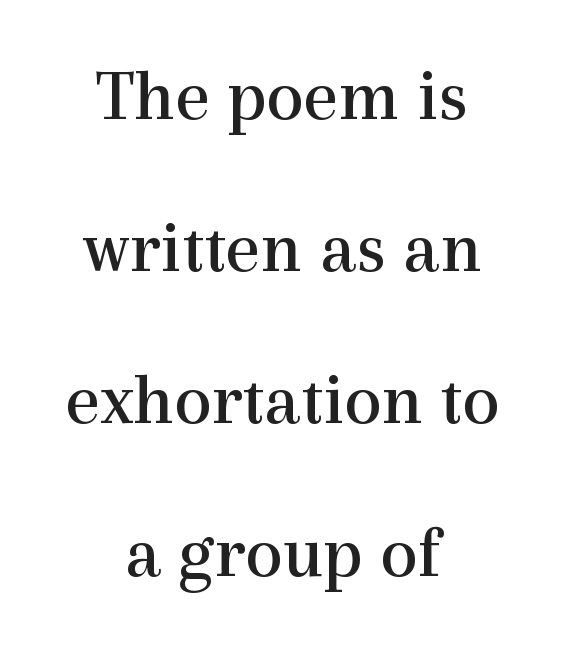
The typesetting does not lean heavy: it is not bold. Notice how the passage keeps no hard edge, just a central spine. Unmarked baselines from the first word to the last. Spacing verdict: proportional, widths tailored to each character. Vertical strokes here are truly vertical. Type style note: has serifs.
